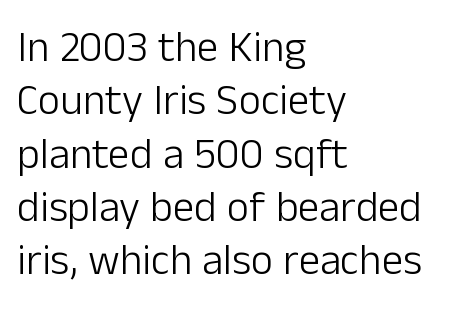
The image shows 43 px light sans-serif type, upright; set left-aligned, line spacing 1.24x, normal letter spacing, not underlined; low stroke contrast and a medium x-height.
